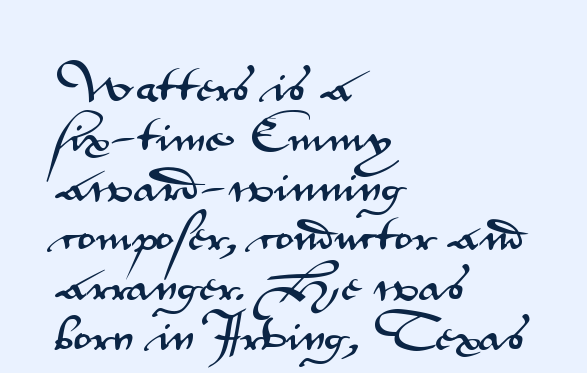
Q: Is the text italic (slanted)? A: Yes.
Q: Is the typeface a serif or a sans-serif typeface? A: Sans-serif.
Q: Is the text underlined? A: No.
Q: How is the paragraph aligned? A: Left-aligned.
Q: Is the spacing between letters normal or unusually wide? A: Normal.
Q: Is the spacing between lines tight, normal or loose? A: Normal.
Q: Width (condensed, normal, or wide)? A: Wide.
Q: Stroke contrast? A: Medium.
Q: x-height? A: Small.
Q: Monospaced? A: No.
